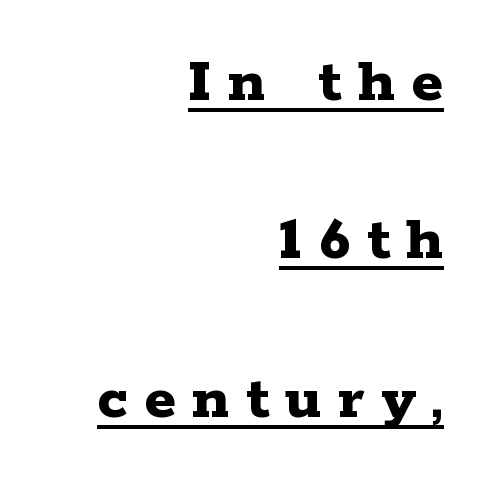
{"serif": "yes", "italic": "no", "bold": "yes", "weight": "bold", "width": "wide", "stroke_contrast": "low", "x_height": "medium", "monospaced": "no", "underline": "yes", "align": "right", "line_spacing": "loose", "line_spacing_ratio": 2.4, "letter_spacing": "wide", "letter_spacing_em": 0.25, "glyph_px": 66}
